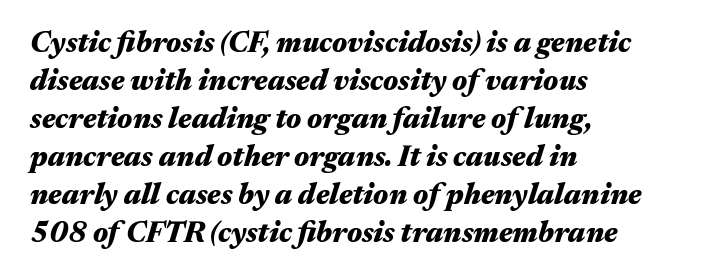
Q: Is the text bold? A: Yes.
Q: Is the text italic (slanted)? A: Yes, it leans right by about 17 degrees.
Q: Is the text underlined? A: No.
Q: How is the paragraph aligned? A: Left-aligned.
Q: Is the spacing between letters normal or unusually wide? A: Normal.
Q: Is the spacing between lines tight, normal or loose? A: Normal.
Q: Width (condensed, normal, or wide)? A: Wide.
Q: Stroke contrast? A: Medium.
Q: x-height? A: Medium.
Q: Monospaced? A: No.
